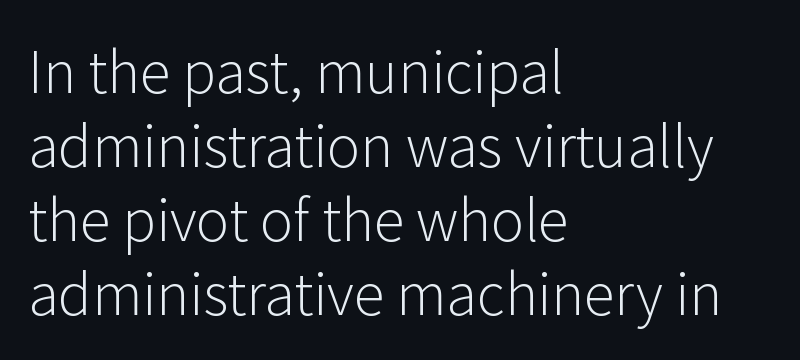
Q: Is the text bold? A: No.
Q: Is the text italic (slanted)? A: No, it is upright.
Q: Is the typeface a serif or a sans-serif typeface? A: Sans-serif.
Q: Is the text underlined? A: No.
Q: How is the paragraph aligned? A: Left-aligned.
Q: Is the spacing between letters normal or unusually wide? A: Normal.
Q: Is the spacing between lines tight, normal or loose? A: Normal.
Q: Width (condensed, normal, or wide)? A: Normal.
Q: Stroke contrast? A: Low.
Q: x-height? A: Medium.
Q: Monospaced? A: No.
